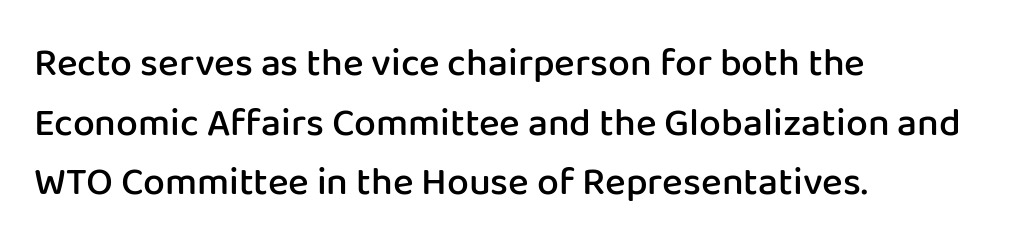
{"serif": "no", "italic": "no", "bold": "semi", "weight": "semibold", "width": "normal", "stroke_contrast": "low", "x_height": "medium", "monospaced": "no", "underline": "no", "align": "left", "line_spacing": "normal", "line_spacing_ratio": 1.53, "letter_spacing": "normal", "letter_spacing_em": 0.0, "glyph_px": 39}
